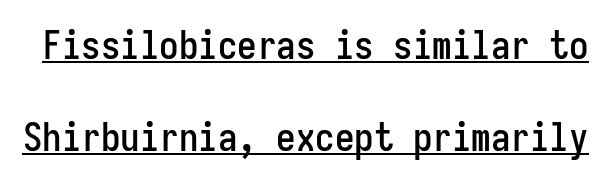
{"serif": "no", "italic": "no", "width": "condensed", "stroke_contrast": "low", "x_height": "medium", "monospaced": "yes", "underline": "yes", "line_spacing": "loose", "line_spacing_ratio": 2.36, "letter_spacing": "normal", "letter_spacing_em": 0.0, "glyph_px": 39}
